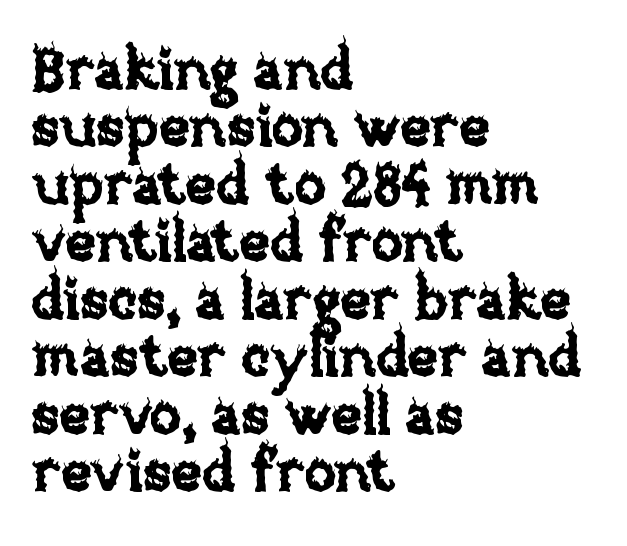
The image shows 58 px text type, upright; set left-aligned, tight line spacing (0.99x), normal letter spacing, not underlined; low stroke contrast and a large x-height.
